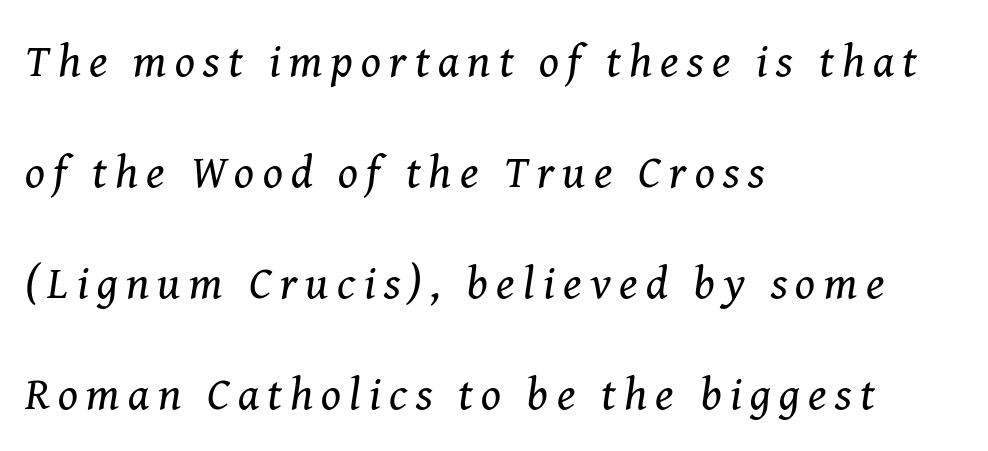
Q: Is the text bold? A: No.
Q: Is the text italic (slanted)? A: Yes, it leans right by about 8 degrees.
Q: Is the typeface a serif or a sans-serif typeface? A: Serif.
Q: Is the text underlined? A: No.
Q: How is the paragraph aligned? A: Left-aligned.
Q: Is the spacing between lines tight, normal or loose? A: Loose.
Q: Width (condensed, normal, or wide)? A: Normal.
Q: Stroke contrast? A: Medium.
Q: x-height? A: Medium.
Q: Monospaced? A: No.
